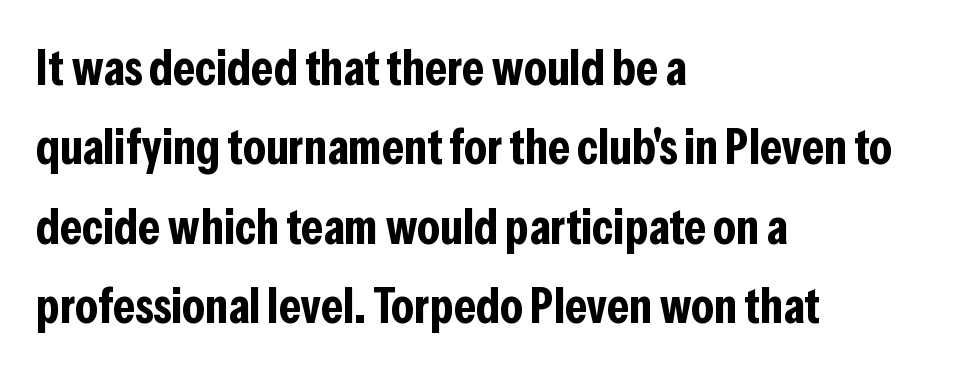
The image shows 50 px bold, condensed sans-serif type, upright; set left-aligned, normal line spacing (1.59x), normal letter spacing, not underlined; low stroke contrast and a medium x-height.
